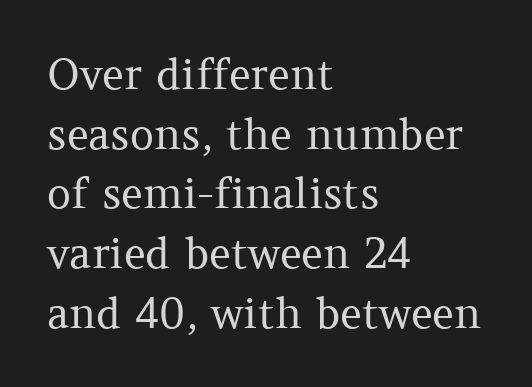
The image shows 42 px regular-weight serif type, upright; set left-aligned, normal line spacing (1.42x), normal letter spacing, not underlined; medium stroke contrast and a medium x-height.
